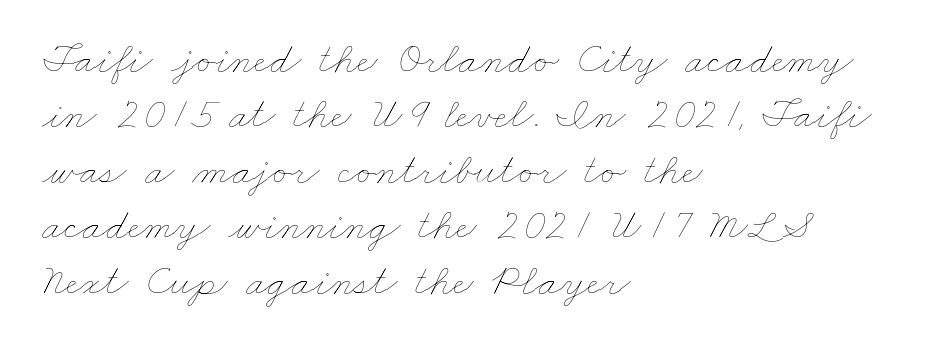
Q: Is the text bold? A: No.
Q: Is the text underlined? A: No.
Q: How is the paragraph aligned? A: Left-aligned.
Q: Is the spacing between letters normal or unusually wide? A: Normal.
Q: Is the spacing between lines tight, normal or loose? A: Normal.
Q: Width (condensed, normal, or wide)? A: Wide.
Q: Stroke contrast? A: Low.
Q: x-height? A: Small.
Q: Monospaced? A: No.
